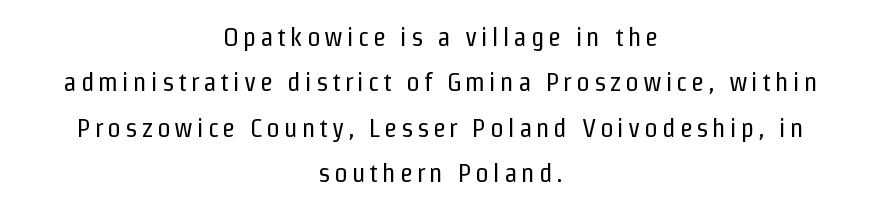
{"italic": "no", "bold": "no", "underline": "no", "align": "center", "line_spacing": "normal", "line_spacing_ratio": 1.68, "glyph_px": 27}
